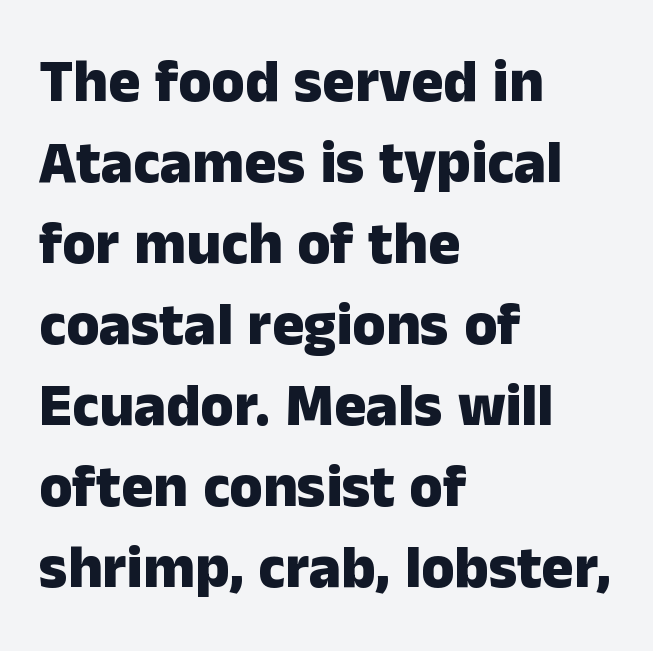
Here the glyphs are tracked normally, forming tight word shapes. These lines sit exactly where default settings would place them. Notice how the stems are strictly vertical — no italics here. This sample has the flowing, uneven cadence of proportional lettering.
